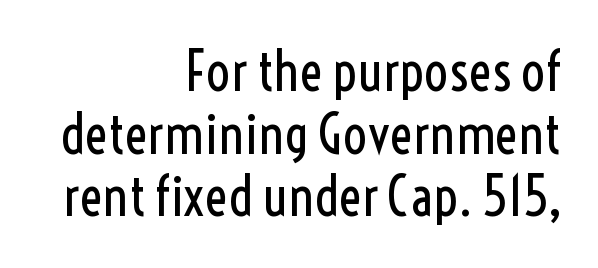
{"serif": "no", "italic": "no", "bold": "no", "weight": "regular", "width": "condensed", "x_height": "medium", "monospaced": "no", "underline": "no", "align": "right", "line_spacing_ratio": 1.16, "letter_spacing": "normal", "letter_spacing_em": 0.0, "glyph_px": 54}
